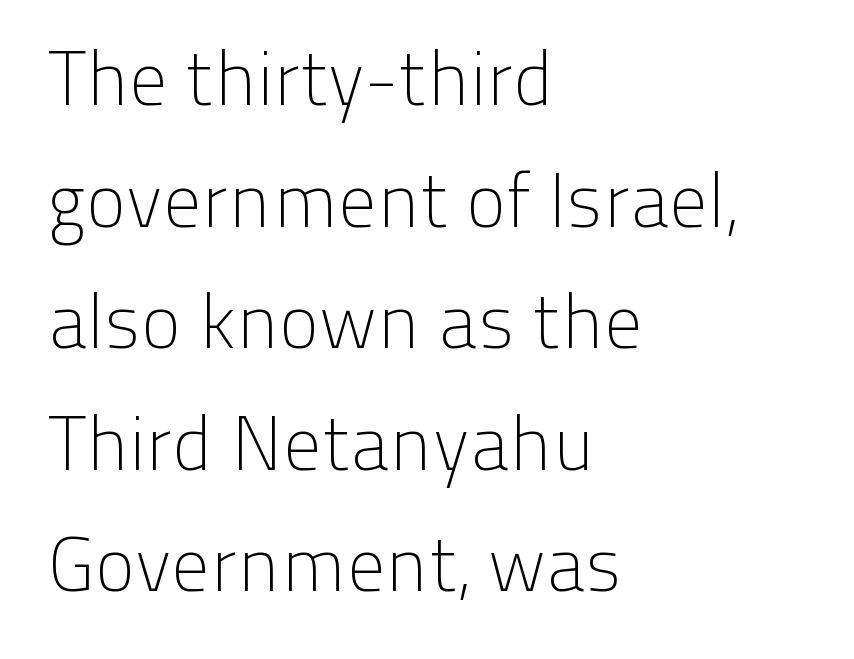
{"serif": "no", "italic": "no", "bold": "no", "weight": "light", "width": "normal", "stroke_contrast": "low", "x_height": "medium", "monospaced": "no", "underline": "no", "align": "left", "line_spacing": "normal", "line_spacing_ratio": 1.6, "letter_spacing": "normal", "letter_spacing_em": 0.0, "glyph_px": 76}
